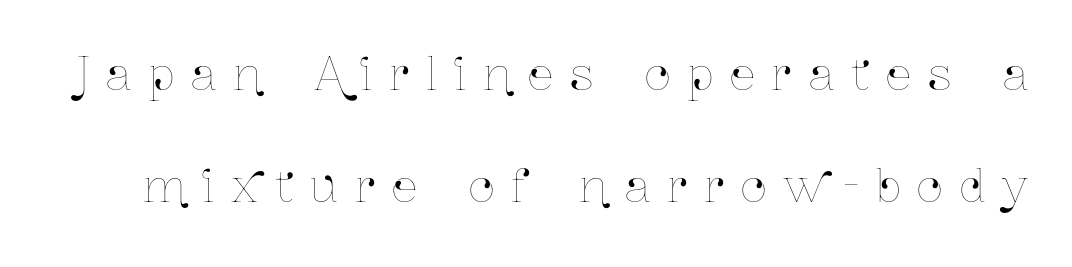
{"italic": "no", "width": "condensed", "stroke_contrast": "low", "x_height": "medium", "monospaced": "no", "underline": "no", "line_spacing": "loose", "line_spacing_ratio": 2.48, "letter_spacing": "wide", "letter_spacing_em": 0.38, "glyph_px": 45}
